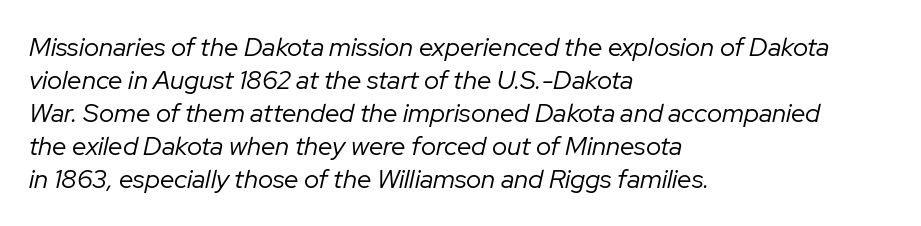
{"italic": "yes", "lean": "right", "slant_degrees": 12, "bold": "no", "underline": "no", "align": "left", "line_spacing": "normal", "line_spacing_ratio": 1.27, "letter_spacing": "normal", "letter_spacing_em": 0.0, "glyph_px": 26}
